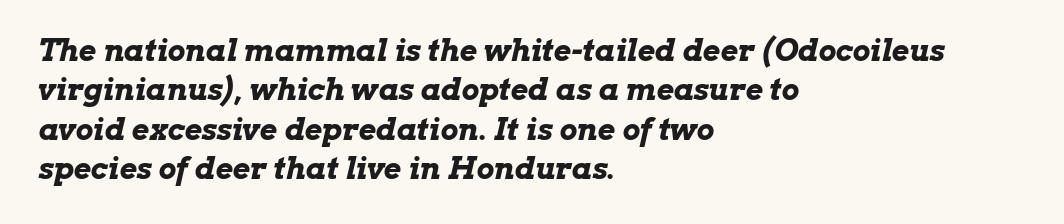
{"italic": "yes", "lean": "right", "slant_degrees": 13, "bold": "yes", "weight": "bold", "width": "wide", "stroke_contrast": "low", "x_height": "medium", "monospaced": "no", "underline": "no", "align": "left", "line_spacing": "normal", "line_spacing_ratio": 1.31, "letter_spacing": "normal", "letter_spacing_em": 0.0, "glyph_px": 30}
